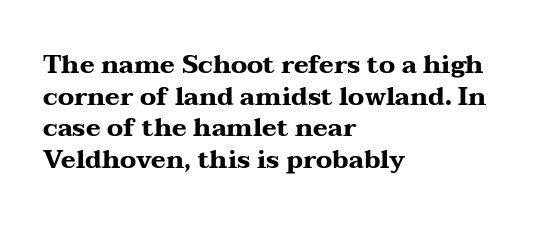
{"italic": "no", "bold": "yes", "underline": "no", "align": "left", "line_spacing": "normal", "line_spacing_ratio": 1.27, "letter_spacing": "normal", "letter_spacing_em": 0.0, "glyph_px": 25}
